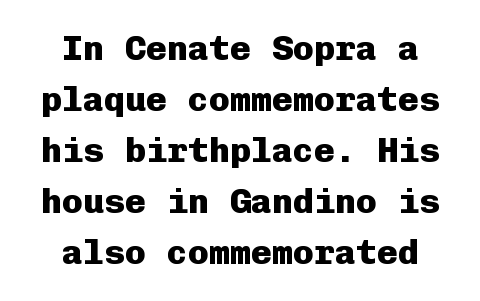
{"serif": "no", "italic": "no", "bold": "yes", "weight": "heavy", "width": "normal", "stroke_contrast": "low", "x_height": "medium", "monospaced": "yes", "underline": "no", "align": "center", "line_spacing": "normal", "line_spacing_ratio": 1.46, "letter_spacing": "normal", "letter_spacing_em": 0.0, "glyph_px": 35}
